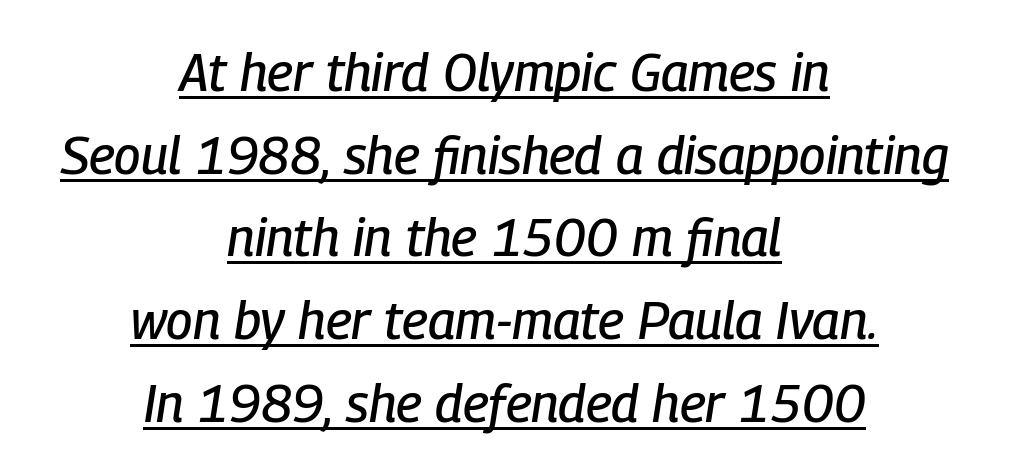
The image shows 52 px condensed type, italic (leaning right); set centered, normal line spacing (1.59x), normal letter spacing, underlined; low stroke contrast and a medium x-height.
